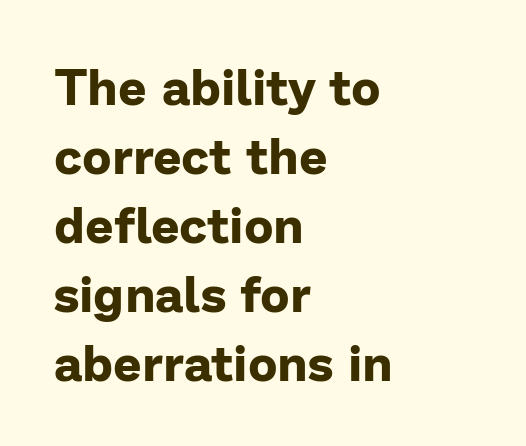
The rendering uses natural spacing where letterforms have individual widths. Posture: vertical. The lines sit at an ordinary, default distance from one another. Emphasis by weight is at full strength: bold. Is this a sans? Yes — the strokes have no serifs.
